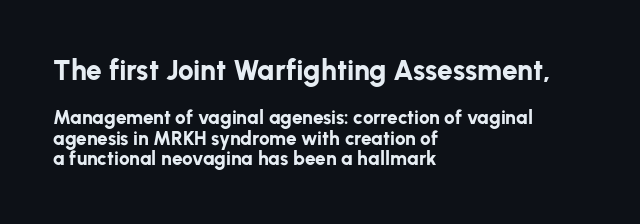
Q: Is the text bold? A: Yes.
Q: Is the text italic (slanted)? A: No, it is upright.
Q: Is the typeface a serif or a sans-serif typeface? A: Sans-serif.
Q: Is the text underlined? A: No.
Q: How is the paragraph aligned? A: Left-aligned.
Q: Is the spacing between letters normal or unusually wide? A: Normal.
Q: Is the spacing between lines tight, normal or loose? A: Tight.
Q: Which block of text is set in a larger size, the first (top) or the second (bottom)? A: The first (top) one.
Q: Width (condensed, normal, or wide)? A: Normal.
Q: Stroke contrast? A: Low.
Q: x-height? A: Medium.
Q: Monospaced? A: No.
